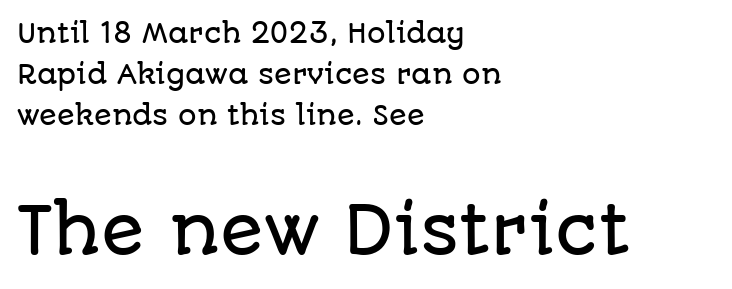
{"serif": "no", "italic": "no", "width": "normal", "stroke_contrast": "low", "x_height": "large", "monospaced": "no", "underline": "no", "align": "left", "line_spacing": "normal", "line_spacing_ratio": 1.57, "letter_spacing": "normal", "letter_spacing_em": 0.0, "larger_block": "second", "size_ratio": 2.46, "glyph_px": 64}
